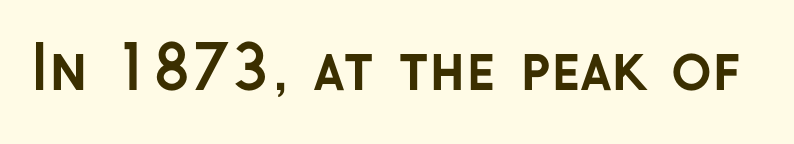
The image shows 60 px semibold sans-serif type, upright; set normal letter spacing, not underlined; low stroke contrast and a medium x-height.
